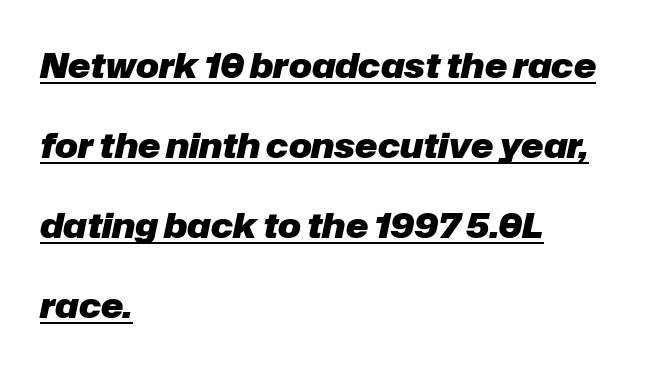
{"italic": "yes", "lean": "right", "slant_degrees": 12, "bold": "yes", "weight": "heavy", "width": "normal", "stroke_contrast": "low", "x_height": "medium", "monospaced": "no", "underline": "yes", "align": "left", "line_spacing": "loose", "line_spacing_ratio": 2.35, "letter_spacing": "normal", "letter_spacing_em": 0.0, "glyph_px": 34}
